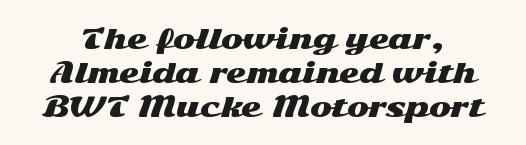
Q: Is the text italic (slanted)? A: Yes.
Q: Is the text underlined? A: No.
Q: Is the spacing between letters normal or unusually wide? A: Normal.
Q: Is the spacing between lines tight, normal or loose? A: Normal.
